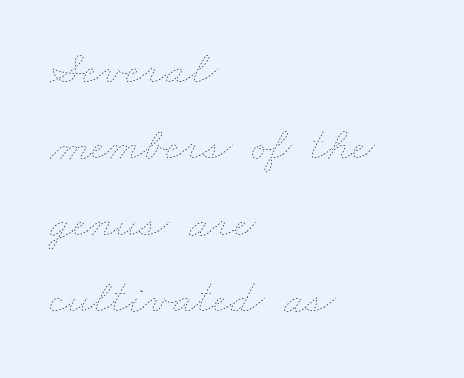
The block of text has a typical density, with ordinary space between rows. Is the type heavy? It reads as light-to-regular instead. The glyphs are unaccompanied by any horizontal stroke below them. Do the characters align in a grid? No, the font is proportional. Caption: multi-line text, flush left, ragged right.
